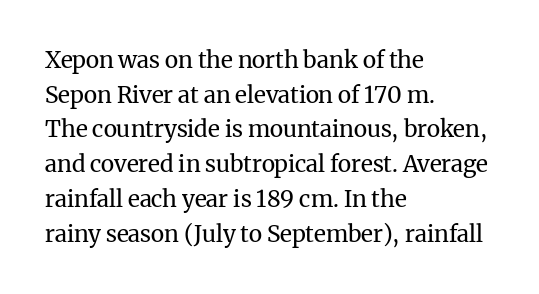
{"italic": "no", "bold": "no", "underline": "no", "align": "left", "line_spacing": "normal", "line_spacing_ratio": 1.51, "letter_spacing": "normal", "letter_spacing_em": 0.0, "glyph_px": 23}
